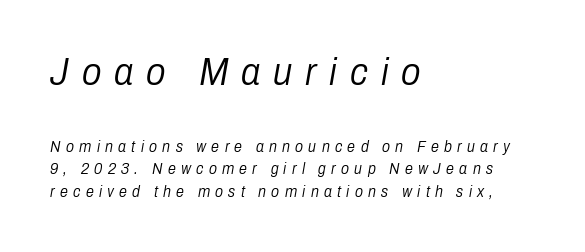
The image shows 39 px light, condensed type, italic (leaning right); set left-aligned, normal line spacing (1.42x), unusually wide letter spacing (+0.33 em), not underlined; the first (top) block is 2.44x larger; low stroke contrast and a medium x-height.
